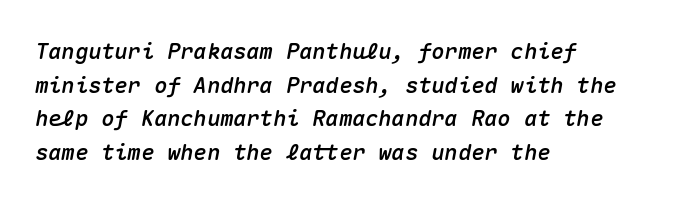
The image shows 22 px text type, italic (leaning right); set left-aligned, normal line spacing (1.53x), normal letter spacing, not underlined.
